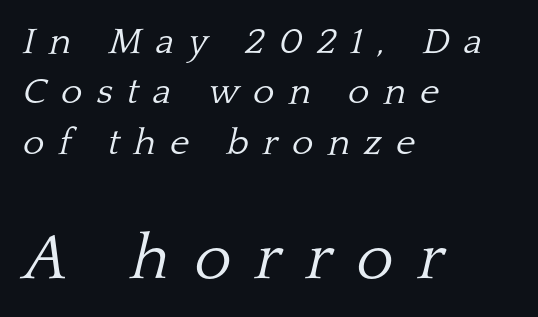
Q: Is the text bold? A: No.
Q: Is the text italic (slanted)? A: Yes, it leans right by about 13 degrees.
Q: Is the typeface a serif or a sans-serif typeface? A: Serif.
Q: Is the text underlined? A: No.
Q: How is the paragraph aligned? A: Left-aligned.
Q: Is the spacing between letters normal or unusually wide? A: Unusually wide.
Q: Is the spacing between lines tight, normal or loose? A: Normal.
Q: Which block of text is set in a larger size, the first (top) or the second (bottom)? A: The second (bottom) one.
Q: Width (condensed, normal, or wide)? A: Normal.
Q: Stroke contrast? A: Low.
Q: x-height? A: Medium.
Q: Monospaced? A: No.
